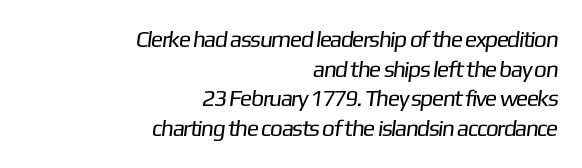
The image shows 23 px text type; set right-aligned, normal line spacing (1.29x), normal letter spacing, not underlined.
